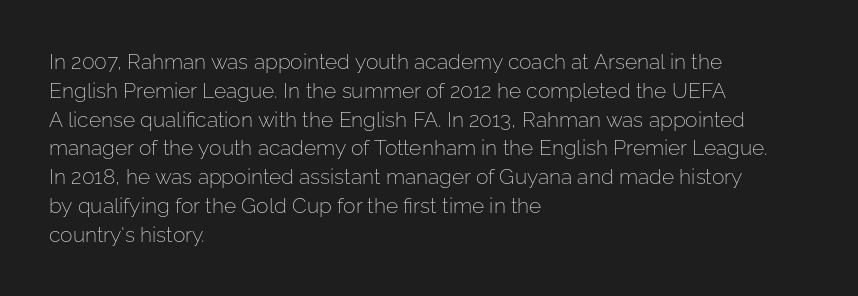
Each new line begins a customary step beneath the previous one. Stems here are at most as thick as an everyday book face. Words appear dense and cohesive because spacing is normal. Descenders hang freely into open space. The axis of the letterforms is exactly vertical.
